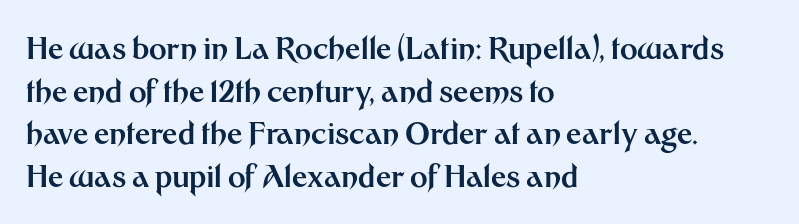
{"serif": "no", "italic": "no", "bold": "yes", "weight": "bold", "width": "normal", "stroke_contrast": "medium", "x_height": "medium", "monospaced": "no", "underline": "no", "align": "left", "line_spacing": "normal", "line_spacing_ratio": 1.42, "letter_spacing": "normal", "letter_spacing_em": 0.0, "glyph_px": 30}
